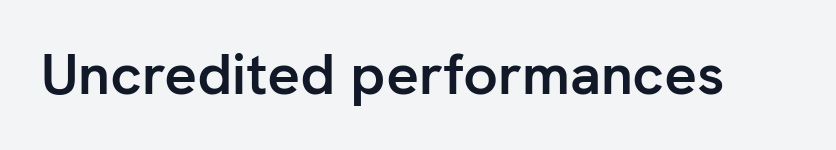
The image shows 57 px semibold sans-serif type, upright; set normal letter spacing, not underlined; low stroke contrast and a medium x-height.
